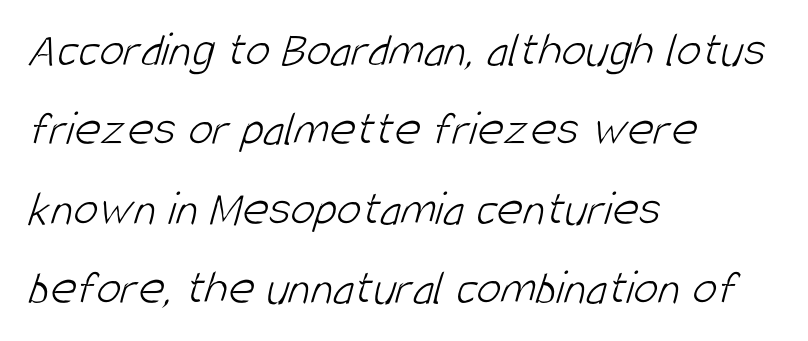
The image shows 50 px light, condensed sans-serif type; set left-aligned, normal line spacing (1.59x), normal letter spacing, not underlined; low stroke contrast and a large x-height.
